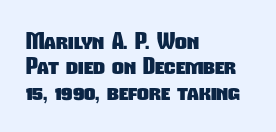
The image shows 23 px bold type; set left-aligned, tight line spacing (1.1x), normal letter spacing, not underlined.
